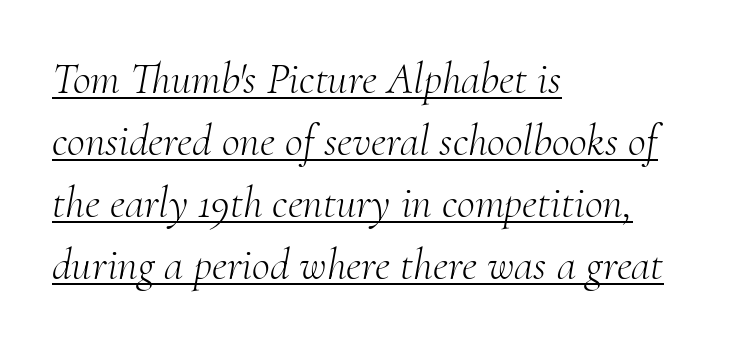
How would I describe the line gaps? Plain and ordinary. Yep, those are serifs on the letters. The passage shown leans; its letterforms are oblique. Think of a printed novel: that variable character pitch is what you see here.
